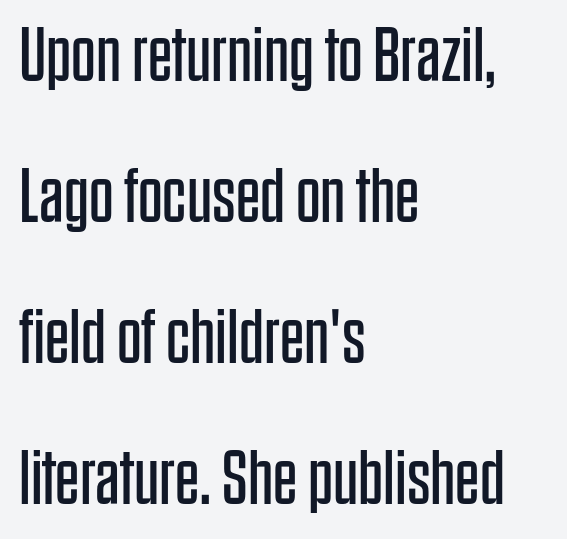
Q: Is the text bold? A: No.
Q: Is the text italic (slanted)? A: No, it is upright.
Q: Is the typeface a serif or a sans-serif typeface? A: Sans-serif.
Q: Is the text underlined? A: No.
Q: How is the paragraph aligned? A: Left-aligned.
Q: Is the spacing between letters normal or unusually wide? A: Normal.
Q: Width (condensed, normal, or wide)? A: Condensed.
Q: Stroke contrast? A: Low.
Q: x-height? A: Large.
Q: Monospaced? A: No.
